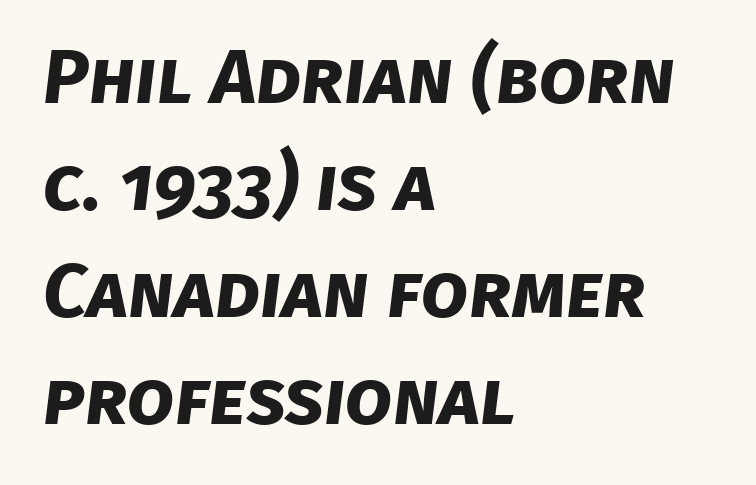
The image shows 76 px bold sans-serif type; set left-aligned, normal line spacing (1.41x), normal letter spacing, not underlined; low stroke contrast and a large x-height.
